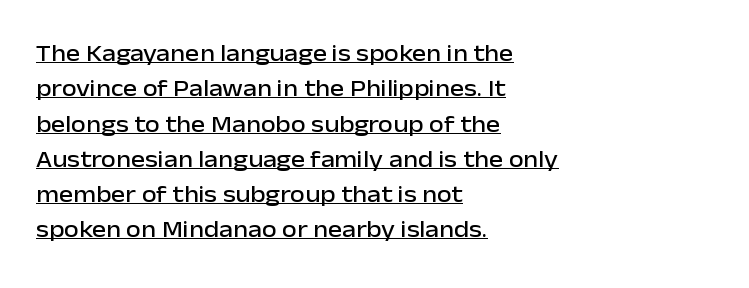
Q: Is the text italic (slanted)? A: No, it is upright.
Q: Is the text underlined? A: Yes.
Q: How is the paragraph aligned? A: Left-aligned.
Q: Is the spacing between letters normal or unusually wide? A: Normal.
Q: Is the spacing between lines tight, normal or loose? A: Normal.
